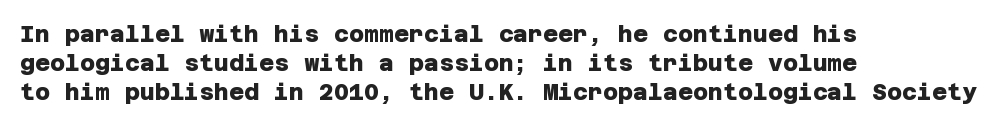
Q: Is the text bold? A: Yes.
Q: Is the text underlined? A: No.
Q: How is the paragraph aligned? A: Left-aligned.
Q: Is the spacing between letters normal or unusually wide? A: Normal.
Q: Is the spacing between lines tight, normal or loose? A: Normal.
